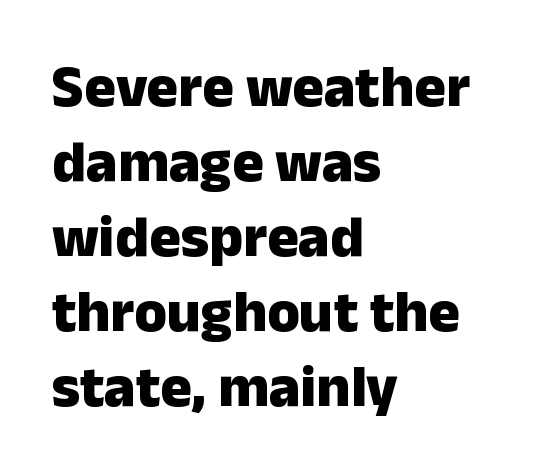
The image shows 59 px heavy sans-serif type, upright; set left-aligned, normal line spacing (1.27x), normal letter spacing, not underlined; low stroke contrast and a medium x-height.
